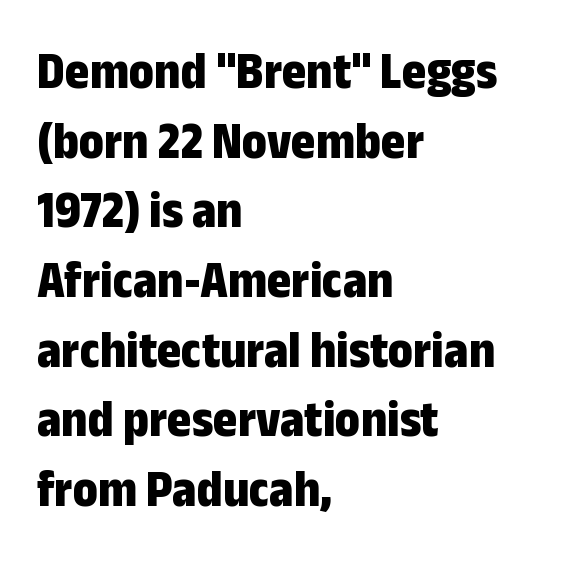
Q: Is the text bold? A: Yes.
Q: Is the text italic (slanted)? A: No, it is upright.
Q: Is the typeface a serif or a sans-serif typeface? A: Sans-serif.
Q: Is the text underlined? A: No.
Q: How is the paragraph aligned? A: Left-aligned.
Q: Is the spacing between letters normal or unusually wide? A: Normal.
Q: Is the spacing between lines tight, normal or loose? A: Normal.
Q: Width (condensed, normal, or wide)? A: Condensed.
Q: Stroke contrast? A: Low.
Q: x-height? A: Medium.
Q: Monospaced? A: No.
